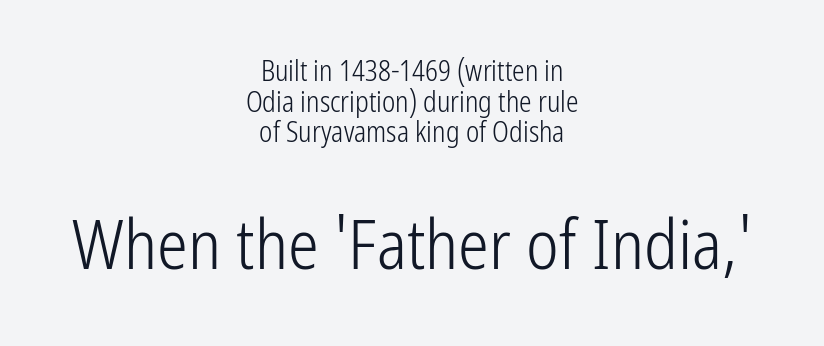
{"serif": "no", "italic": "no", "bold": "no", "weight": "light", "width": "condensed", "stroke_contrast": "low", "x_height": "medium", "monospaced": "no", "underline": "no", "align": "center", "line_spacing": "tight", "line_spacing_ratio": 1.09, "letter_spacing": "normal", "letter_spacing_em": 0.0, "larger_block": "second", "size_ratio": 2.46, "glyph_px": 69}
